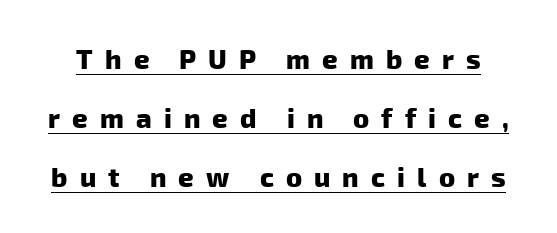
The image shows 27 px bold type; set loose line spacing (2.18x), unusually wide letter spacing (+0.45 em), underlined.
